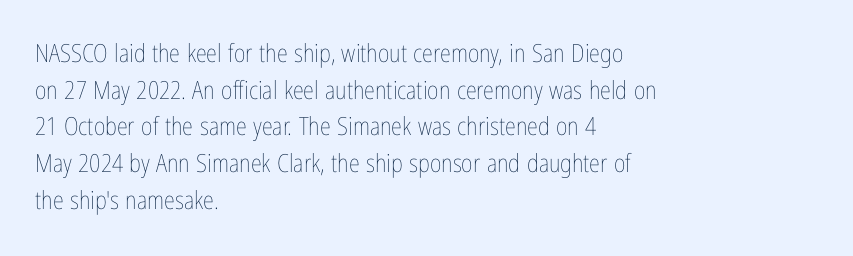
The image shows 25 px text type, upright; set left-aligned, normal line spacing (1.47x), normal letter spacing, not underlined.
